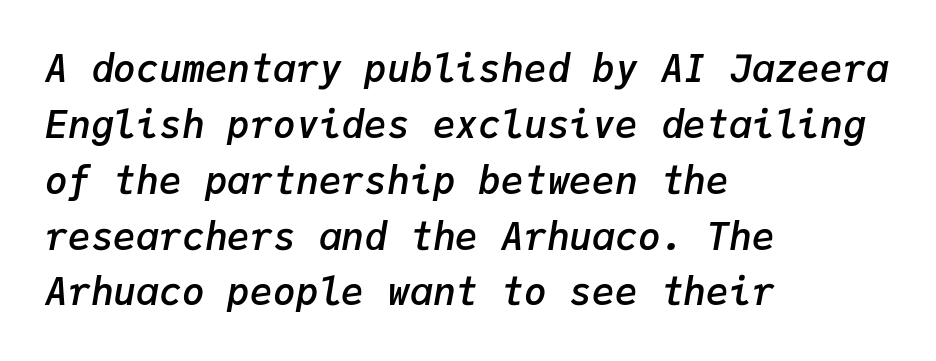
The compositor pushed each line to the left boundary. Every character sits at an angle, as italics do. These lines are rendered in a fixed-pitch font. Underline: absent.
